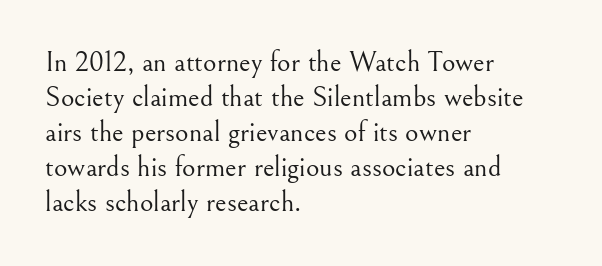
{"serif": "yes", "italic": "no", "bold": "no", "weight": "light", "width": "normal", "stroke_contrast": "medium", "x_height": "small", "monospaced": "no", "underline": "no", "align": "left", "line_spacing_ratio": 1.21, "letter_spacing": "normal", "letter_spacing_em": 0.0, "glyph_px": 29}
